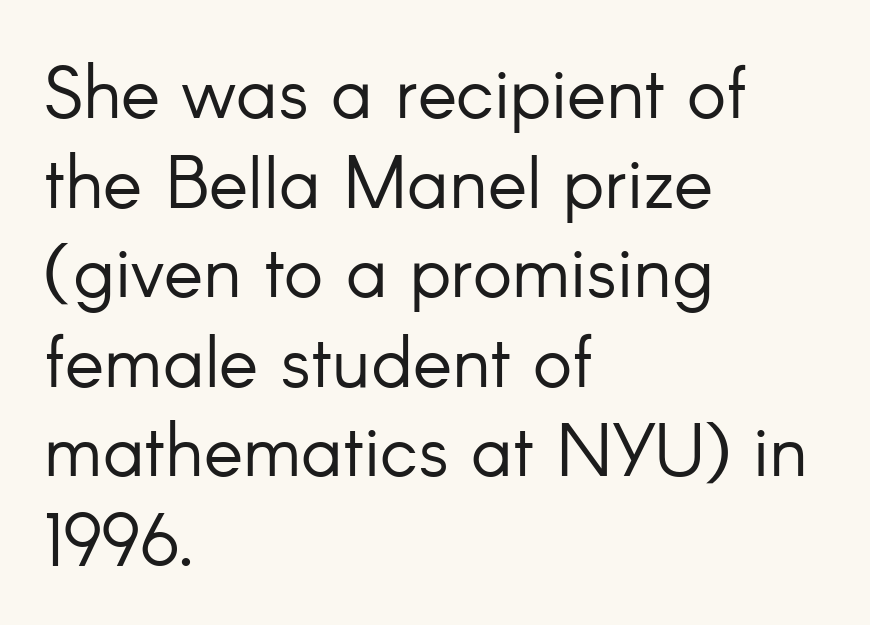
Q: Is the text bold? A: No.
Q: Is the text italic (slanted)? A: No, it is upright.
Q: Is the typeface a serif or a sans-serif typeface? A: Sans-serif.
Q: Is the text underlined? A: No.
Q: How is the paragraph aligned? A: Left-aligned.
Q: Is the spacing between letters normal or unusually wide? A: Normal.
Q: Width (condensed, normal, or wide)? A: Normal.
Q: Stroke contrast? A: Low.
Q: x-height? A: Small.
Q: Monospaced? A: No.
